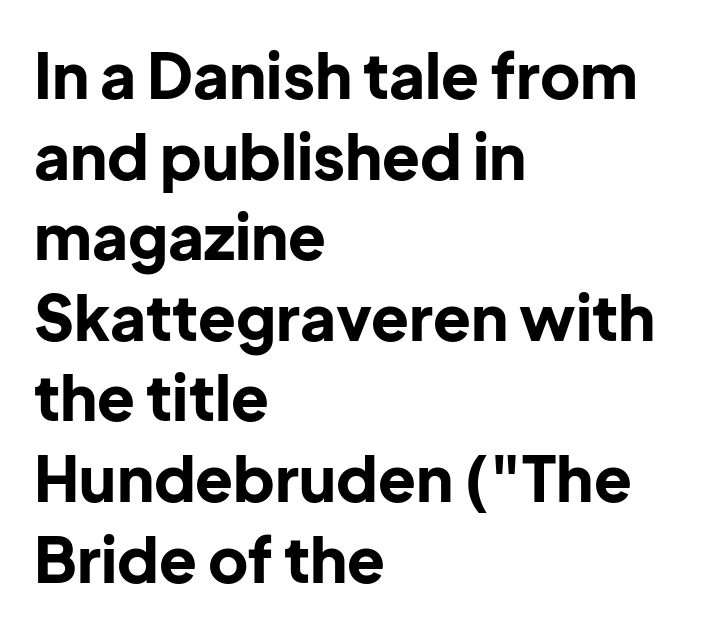
{"serif": "no", "italic": "no", "bold": "yes", "weight": "bold", "width": "normal", "stroke_contrast": "low", "x_height": "medium", "monospaced": "no", "underline": "no", "align": "left", "line_spacing": "normal", "line_spacing_ratio": 1.3, "letter_spacing": "normal", "letter_spacing_em": 0.0, "glyph_px": 62}
